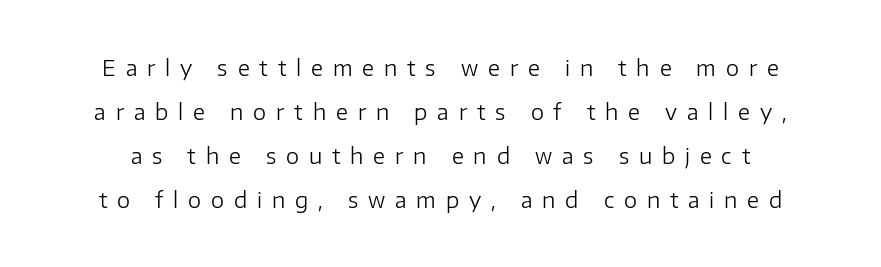
The image shows 21 px text type, upright; set loose line spacing (2.09x), unusually wide letter spacing (+0.47 em), not underlined.
